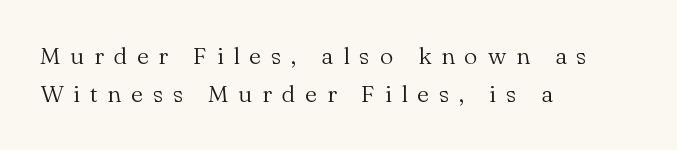
{"italic": "no", "bold": "no", "underline": "no", "align": "left", "line_spacing": "normal", "line_spacing_ratio": 1.6, "letter_spacing": "wide", "letter_spacing_em": 0.41, "glyph_px": 24}
